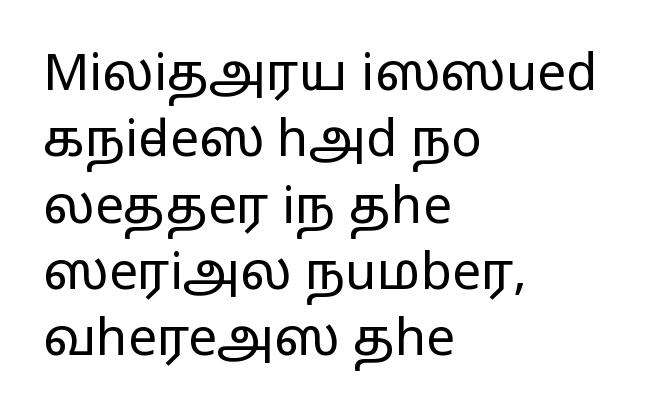
Q: Is the text bold? A: No.
Q: Is the text italic (slanted)? A: No, it is upright.
Q: Is the typeface a serif or a sans-serif typeface? A: Sans-serif.
Q: Is the text underlined? A: No.
Q: How is the paragraph aligned? A: Left-aligned.
Q: Is the spacing between letters normal or unusually wide? A: Normal.
Q: Is the spacing between lines tight, normal or loose? A: Normal.
Q: Width (condensed, normal, or wide)? A: Wide.
Q: Stroke contrast? A: Low.
Q: x-height? A: Medium.
Q: Monospaced? A: No.
